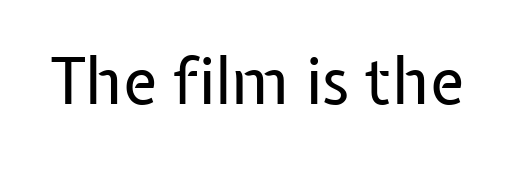
The image shows 64 px regular-weight sans-serif type, upright; set normal letter spacing, not underlined; low stroke contrast and a medium x-height.
